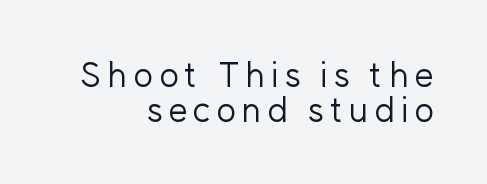
The image shows 34 px regular-weight sans-serif type, upright; set right-aligned, tight line spacing (1.02x), not underlined; low stroke contrast and a medium x-height.
